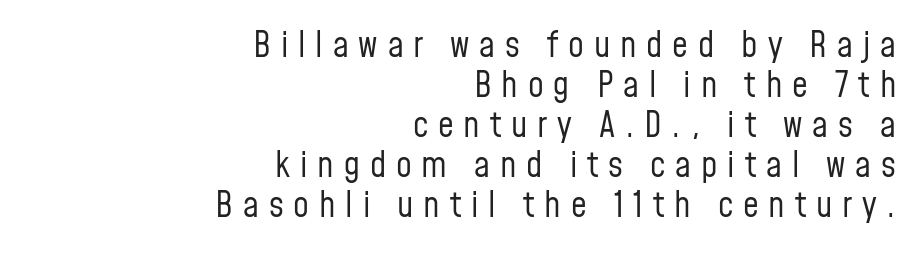
The image shows 35 px regular-weight, condensed sans-serif type, upright; set right-aligned, tight line spacing (1.14x), unusually wide letter spacing (+0.28 em), not underlined; low stroke contrast and a medium x-height.
